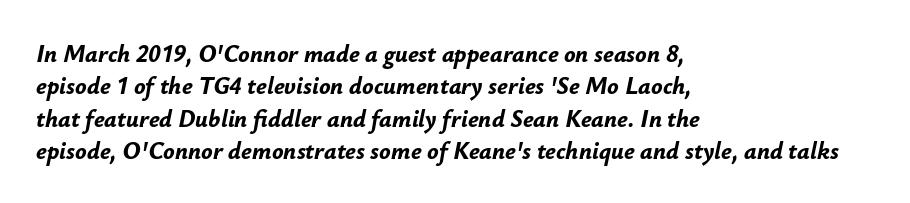
Looking at the ascenders, they clearly lean. Has an underline been added? It has not. This block has exactly the height ordinary leading produces. Which margin do the lines hug? The left one — the right edge is uneven. This is heavy type, rendered in bold. The letterforms sit shoulder to shoulder at normal distance.
